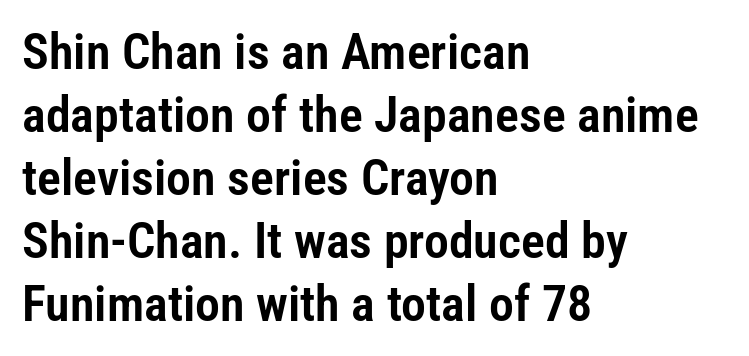
Q: Is the text italic (slanted)? A: No, it is upright.
Q: Is the typeface a serif or a sans-serif typeface? A: Sans-serif.
Q: Is the text underlined? A: No.
Q: How is the paragraph aligned? A: Left-aligned.
Q: Is the spacing between letters normal or unusually wide? A: Normal.
Q: Is the spacing between lines tight, normal or loose? A: Normal.
Q: Width (condensed, normal, or wide)? A: Condensed.
Q: Stroke contrast? A: Low.
Q: x-height? A: Medium.
Q: Monospaced? A: No.
